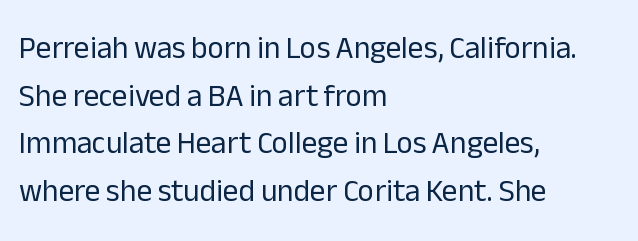
{"serif": "no", "italic": "no", "bold": "no", "weight": "regular", "width": "normal", "stroke_contrast": "low", "x_height": "medium", "monospaced": "no", "underline": "no", "align": "left", "line_spacing": "normal", "line_spacing_ratio": 1.54, "letter_spacing": "normal", "letter_spacing_em": 0.0, "glyph_px": 31}
